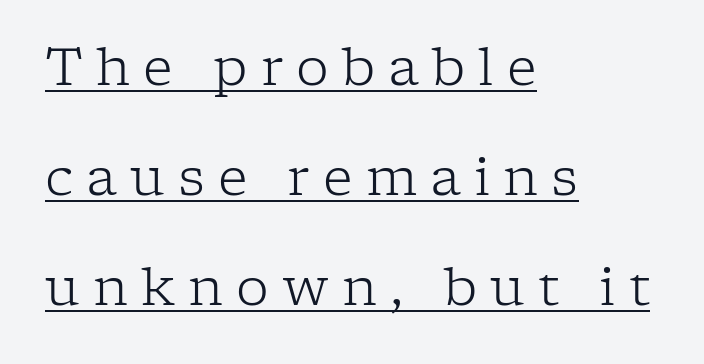
The face used here appears with an underline applied. Each letter keeps its own natural width here, so spacing adapts to shape. The vertical gap from one line to the next is large. Teacher's note: observe the even left margin — that is flush-left alignment.
